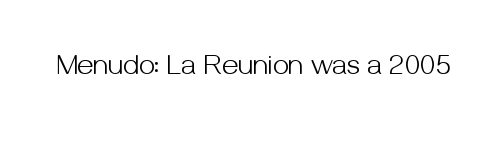
{"serif": "no", "italic": "no", "bold": "no", "weight": "light", "width": "normal", "stroke_contrast": "medium", "x_height": "medium", "monospaced": "no", "underline": "no", "letter_spacing": "normal", "letter_spacing_em": 0.0, "glyph_px": 29}
